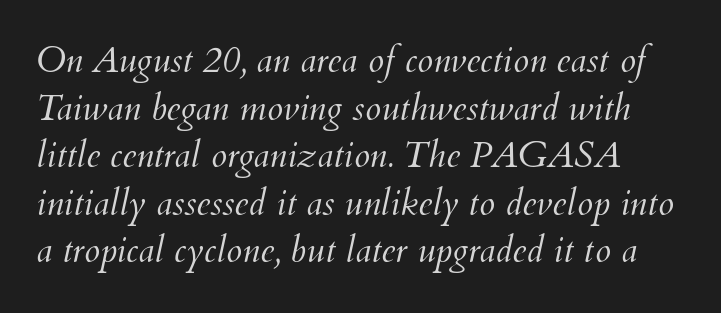
The axis of the letterforms is tilted away from vertical. Unbolded letterforms with no extra heft. What stands out about the letter spacing? Nothing — it is the standard amount. The letters advance in unequal steps, a hallmark of proportional type. Summary of vertical rhythm: regular, with standard interline spacing. The words here are not underlined.
